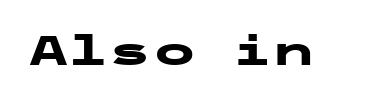
Q: Is the text bold? A: Yes.
Q: Is the text italic (slanted)? A: No, it is upright.
Q: Is the typeface a serif or a sans-serif typeface? A: Sans-serif.
Q: Is the text underlined? A: No.
Q: Is the spacing between letters normal or unusually wide? A: Normal.
Q: Width (condensed, normal, or wide)? A: Wide.
Q: Stroke contrast? A: Low.
Q: x-height? A: Medium.
